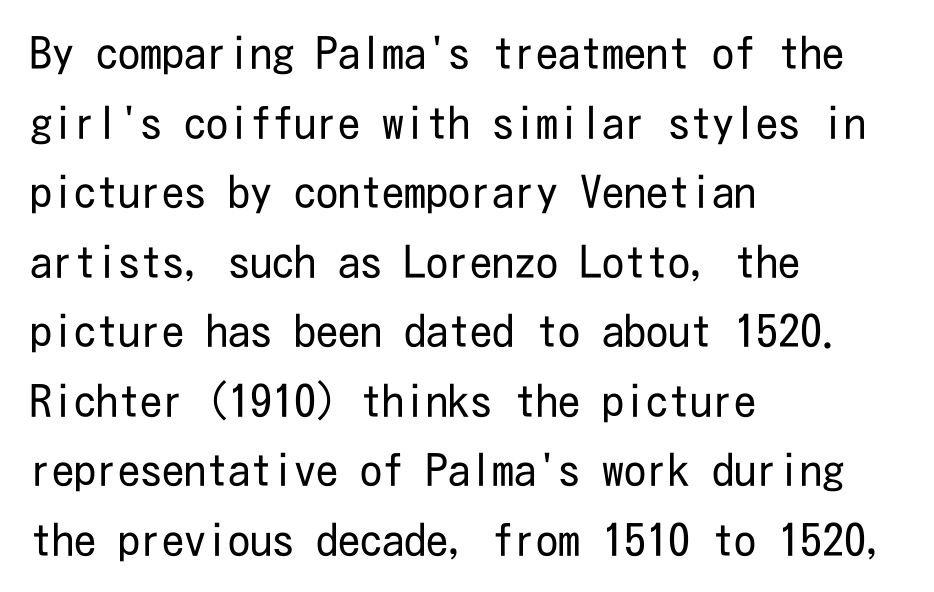
Compared with a typical body face, this is equally light or lighter still. Summary of vertical rhythm: regular, with standard interline spacing. Does the copy run flush right? No — it runs flush left. What stands out about the letter spacing? Nothing — it is the standard amount. Beneath every word, the page is bare. Characters remain perfectly vertical along every line.
